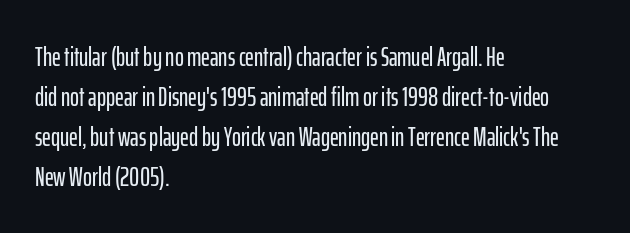
Q: Is the text italic (slanted)? A: No, it is upright.
Q: Is the text underlined? A: No.
Q: How is the paragraph aligned? A: Left-aligned.
Q: Is the spacing between letters normal or unusually wide? A: Normal.
Q: Is the spacing between lines tight, normal or loose? A: Normal.
